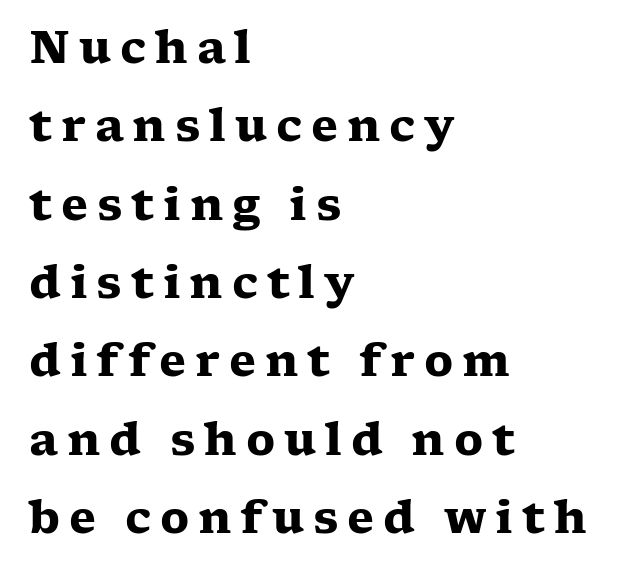
{"serif": "yes", "italic": "no", "bold": "yes", "weight": "heavy", "width": "wide", "stroke_contrast": "low", "x_height": "medium", "monospaced": "no", "underline": "no", "align": "left", "line_spacing_ratio": 1.78, "letter_spacing": "wide", "letter_spacing_em": 0.2, "glyph_px": 44}
